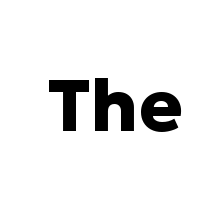
Tracking value appears to be zero — textbook default spacing. Unmarked baselines from the first word to the last. The lettering holds an erect, upright posture throughout. Heavy, bold letterforms. A typesetter would call this proportional, since set widths differ per character. What kind of face is this? One without serifs — a sans.
